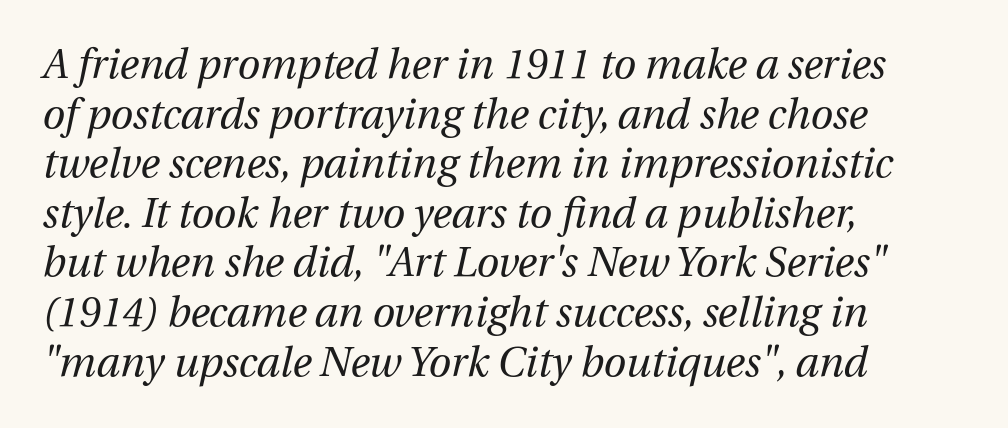
Q: Is the text bold? A: No.
Q: Is the text italic (slanted)? A: Yes, it leans right by about 12 degrees.
Q: Is the text underlined? A: No.
Q: How is the paragraph aligned? A: Left-aligned.
Q: Is the spacing between letters normal or unusually wide? A: Normal.
Q: Width (condensed, normal, or wide)? A: Normal.
Q: Stroke contrast? A: Medium.
Q: x-height? A: Medium.
Q: Monospaced? A: No.
